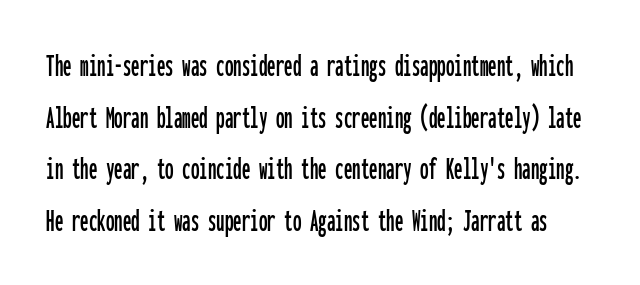
The image shows 34 px condensed sans-serif type, upright, monospaced; set normal line spacing (1.52x), normal letter spacing, not underlined; low stroke contrast and a medium x-height.
